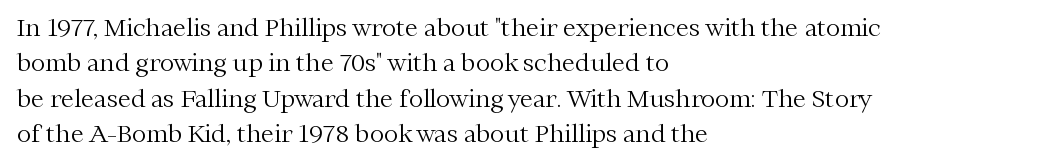
The image shows 24 px text type, upright; set left-aligned, normal line spacing (1.47x), normal letter spacing, not underlined.
